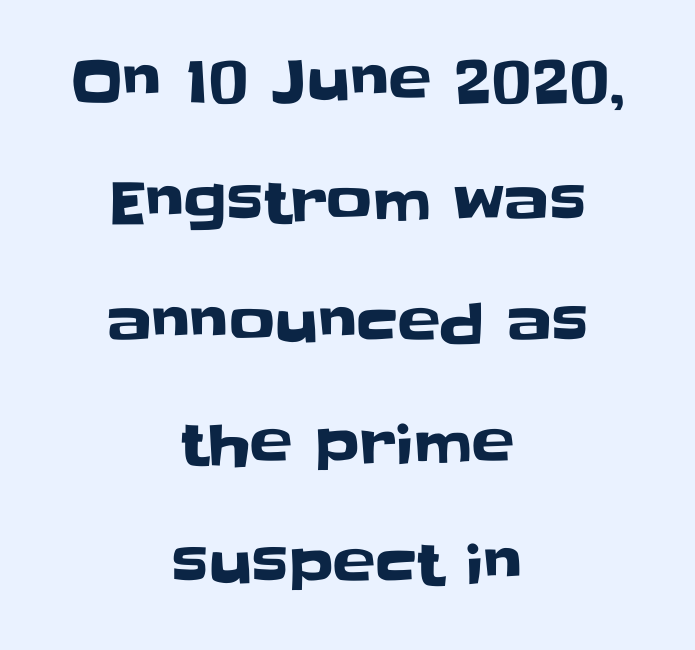
Q: Is the text italic (slanted)? A: No, it is upright.
Q: Is the typeface a serif or a sans-serif typeface? A: Sans-serif.
Q: Is the text underlined? A: No.
Q: How is the paragraph aligned? A: Centered.
Q: Is the spacing between letters normal or unusually wide? A: Normal.
Q: Is the spacing between lines tight, normal or loose? A: Loose.
Q: Width (condensed, normal, or wide)? A: Normal.
Q: Stroke contrast? A: Low.
Q: x-height? A: Large.
Q: Monospaced? A: No.
